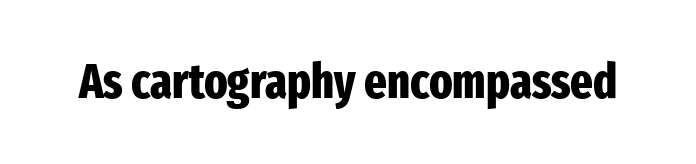
Character widths vary here, with narrow letters taking less room than wide ones. Glance below the letters and you will spot only blank space. This is the regular roman posture of the typeface. Does extra space separate the letters? No, they use regular spacing. What weight is shown? A full bold with thick strokes.
